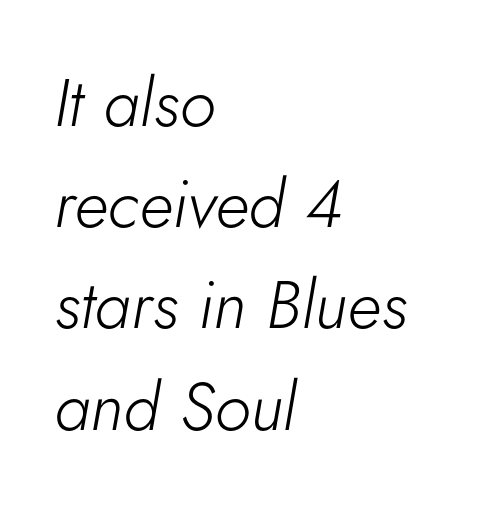
Q: Is the text bold? A: No.
Q: Is the text italic (slanted)? A: Yes, it leans right by about 5 degrees.
Q: Is the text underlined? A: No.
Q: How is the paragraph aligned? A: Left-aligned.
Q: Is the spacing between letters normal or unusually wide? A: Normal.
Q: Is the spacing between lines tight, normal or loose? A: Normal.
Q: Width (condensed, normal, or wide)? A: Normal.
Q: Stroke contrast? A: Low.
Q: x-height? A: Small.
Q: Monospaced? A: No.
